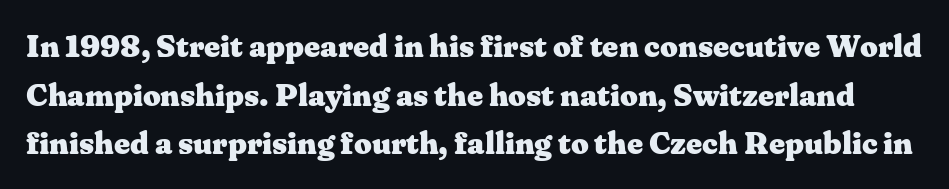
{"serif": "yes", "italic": "no", "bold": "yes", "weight": "heavy", "width": "wide", "stroke_contrast": "medium", "x_height": "medium", "monospaced": "no", "underline": "no", "line_spacing": "normal", "line_spacing_ratio": 1.57, "letter_spacing": "normal", "letter_spacing_em": 0.0, "glyph_px": 31}
